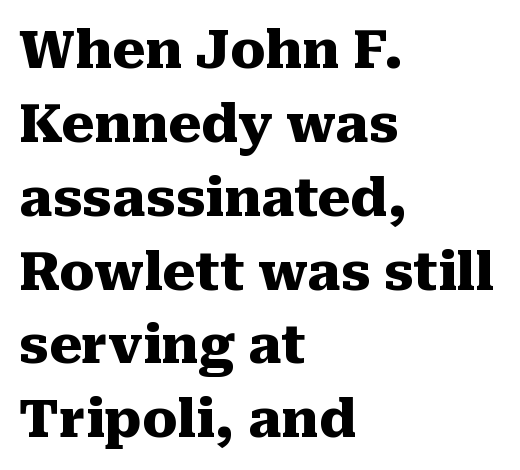
Strong, thick strokes mark this as bold type. Reading down the column, the eye jumps a familiar distance to each next line. The rendering shows small feet on the letterforms — a serif design. Standard letterfit; no display-style spreading of the glyphs. Style check: upright.
